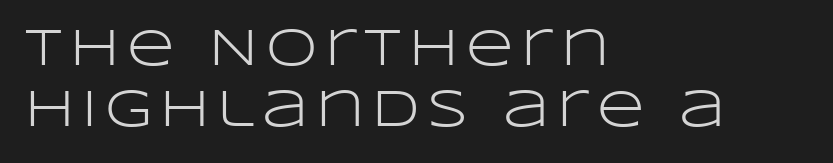
Q: Is the text bold? A: No.
Q: Is the text italic (slanted)? A: No, it is upright.
Q: Is the typeface a serif or a sans-serif typeface? A: Sans-serif.
Q: Is the text underlined? A: No.
Q: How is the paragraph aligned? A: Left-aligned.
Q: Width (condensed, normal, or wide)? A: Wide.
Q: Stroke contrast? A: Low.
Q: x-height? A: Large.
Q: Monospaced? A: No.
